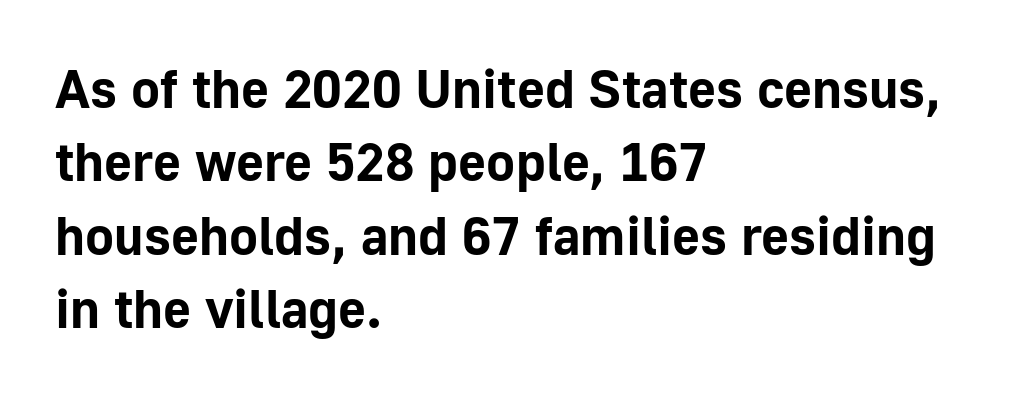
The image shows 54 px bold sans-serif type, upright; set left-aligned, normal line spacing (1.36x), normal letter spacing, not underlined; low stroke contrast and a medium x-height.
